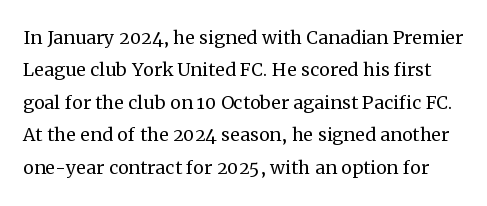
The image shows 24 px text type, upright; set normal line spacing (1.35x), normal letter spacing, not underlined.
